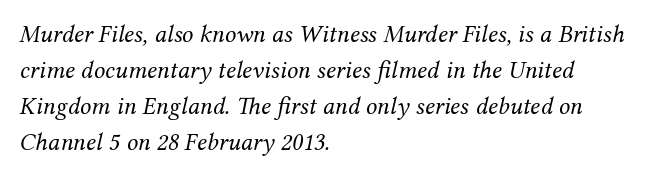
Q: Is the text bold? A: No.
Q: Is the text italic (slanted)? A: Yes, it leans right by about 12 degrees.
Q: Is the text underlined? A: No.
Q: How is the paragraph aligned? A: Left-aligned.
Q: Is the spacing between letters normal or unusually wide? A: Normal.
Q: Is the spacing between lines tight, normal or loose? A: Normal.
